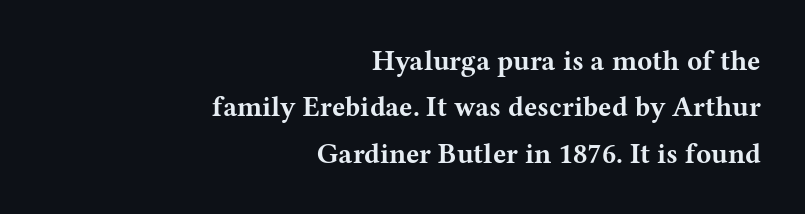
This is roman type, the default non-slanted kind. Type style note: has serifs. The face used here is rendered with its standard letterfit. These lines stack with their right ends in a neat column. Is this a fixed-width face? No — the glyphs have proportional, varying widths. The characters look thick and weighty, a clear bold.
